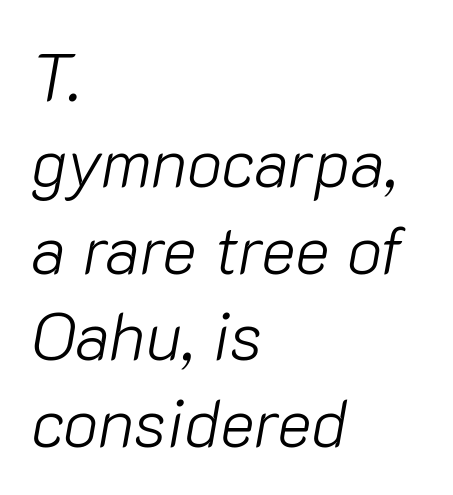
{"italic": "yes", "lean": "right", "slant_degrees": 10, "bold": "no", "weight": "light", "width": "normal", "stroke_contrast": "low", "x_height": "medium", "monospaced": "no", "underline": "no", "align": "left", "line_spacing": "normal", "line_spacing_ratio": 1.31, "letter_spacing": "normal", "letter_spacing_em": 0.0, "glyph_px": 66}
